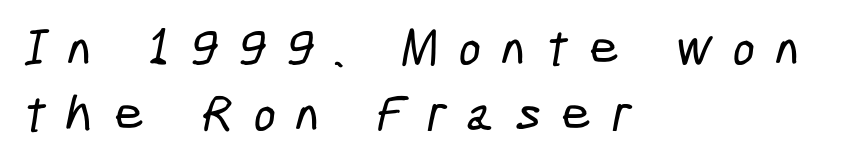
Classification — sans serif. A typesetter would call this leading conventional body-copy spacing. In CSS terms this would be text-align: left. The words here are not underlined. Each word looks stretched out because of the extra space between its letters.
